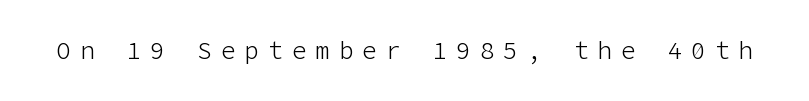
{"italic": "no", "bold": "no", "underline": "no", "letter_spacing": "wide", "letter_spacing_em": 0.38, "glyph_px": 24}
